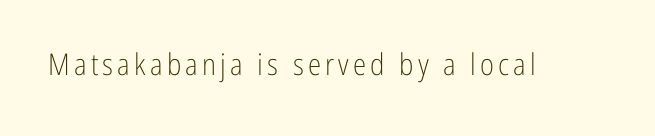
The image shows 30 px light, condensed sans-serif type, upright; set not underlined; low stroke contrast and a medium x-height.
